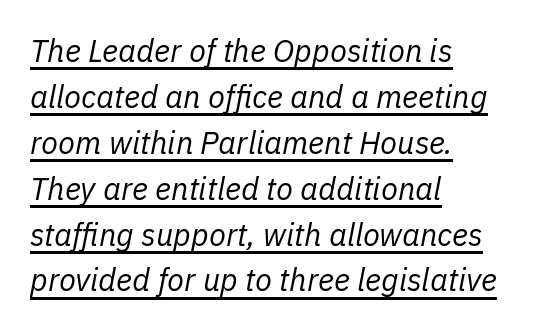
Underlined type. Letter spacing: default. This sample has the flowing, uneven cadence of proportional lettering. Horizontal bands of white between lines are of average thickness. If you drew a line through each stem, it would be angled. The weight tops out at a normal text grade.
